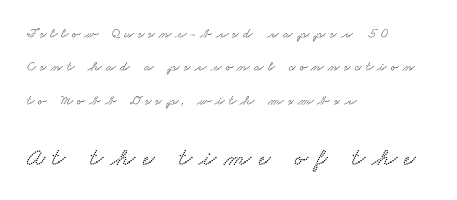
{"underline": "no", "align": "left", "line_spacing": "loose", "line_spacing_ratio": 2.38, "letter_spacing": "wide", "letter_spacing_em": 0.3, "larger_block": "second", "size_ratio": 1.79, "glyph_px": 25}
